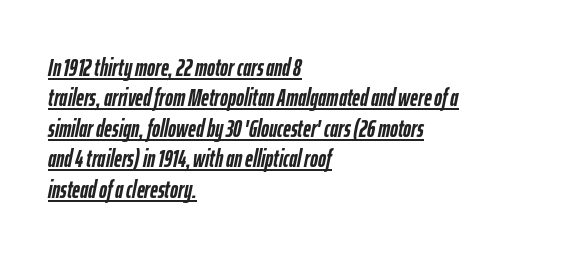
{"italic": "yes", "lean": "right", "slant_degrees": 12, "bold": "yes", "underline": "yes", "align": "left", "line_spacing": "normal", "line_spacing_ratio": 1.27, "letter_spacing": "normal", "letter_spacing_em": 0.0, "glyph_px": 24}
